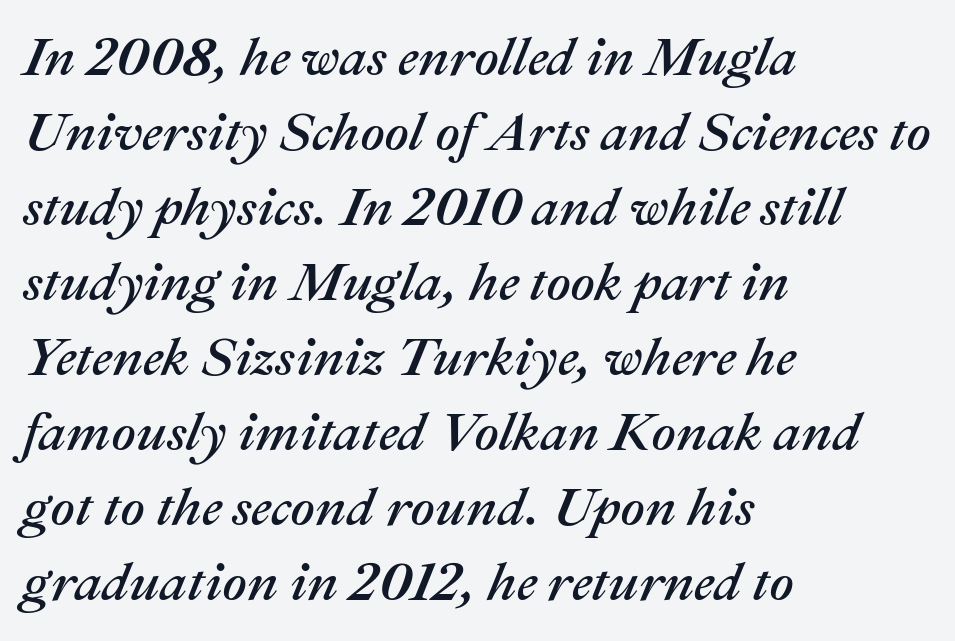
{"italic": "yes", "lean": "right", "slant_degrees": 22, "width": "normal", "stroke_contrast": "medium", "x_height": "medium", "monospaced": "no", "underline": "no", "align": "left", "line_spacing": "normal", "line_spacing_ratio": 1.39, "letter_spacing": "normal", "letter_spacing_em": 0.0, "glyph_px": 54}
